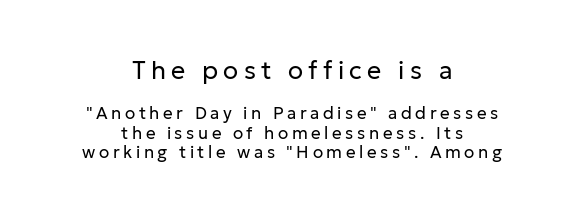
The image shows 25 px text type, upright; set centered, tight line spacing (1.14x), unusually wide letter spacing (+0.21 em), not underlined; the first (top) block is 1.47x larger.
